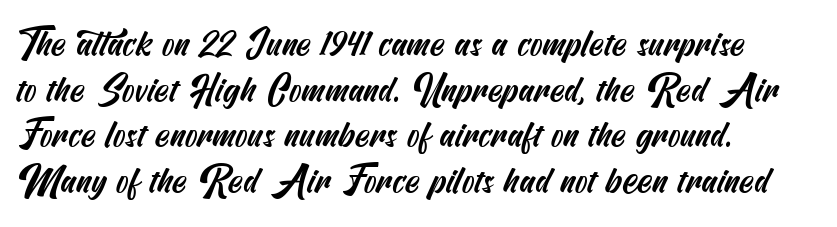
{"serif": "no", "width": "condensed", "stroke_contrast": "medium", "x_height": "small", "underline": "no", "align": "left", "line_spacing_ratio": 1.23, "letter_spacing": "normal", "letter_spacing_em": 0.0, "glyph_px": 37}
